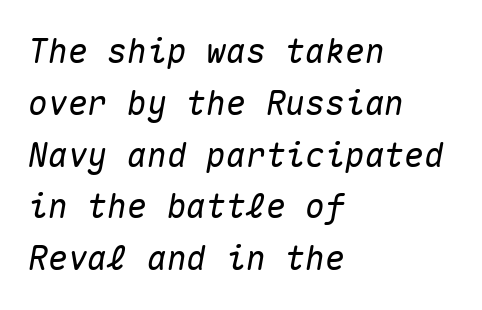
{"italic": "yes", "lean": "right", "slant_degrees": 10, "width": "normal", "stroke_contrast": "medium", "x_height": "medium", "monospaced": "yes", "underline": "no", "align": "left", "line_spacing": "normal", "line_spacing_ratio": 1.57, "letter_spacing": "normal", "letter_spacing_em": 0.0, "glyph_px": 33}
